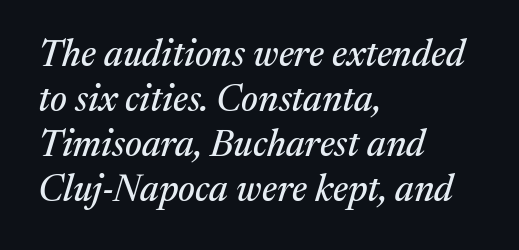
Q: Is the text italic (slanted)? A: Yes, it leans right by about 17 degrees.
Q: Is the typeface a serif or a sans-serif typeface? A: Serif.
Q: Is the text underlined? A: No.
Q: How is the paragraph aligned? A: Left-aligned.
Q: Is the spacing between letters normal or unusually wide? A: Normal.
Q: Width (condensed, normal, or wide)? A: Normal.
Q: Stroke contrast? A: Medium.
Q: x-height? A: Medium.
Q: Monospaced? A: No.
